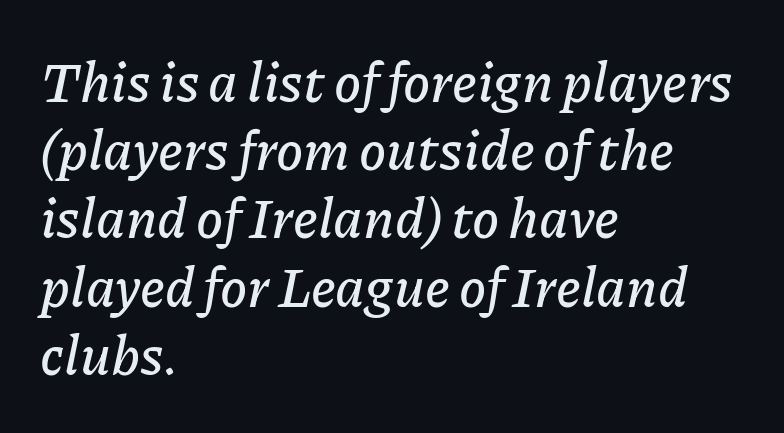
Q: Is the text italic (slanted)? A: Yes, it leans right by about 11 degrees.
Q: Is the text underlined? A: No.
Q: How is the paragraph aligned? A: Left-aligned.
Q: Is the spacing between letters normal or unusually wide? A: Normal.
Q: Width (condensed, normal, or wide)? A: Normal.
Q: Stroke contrast? A: Low.
Q: x-height? A: Medium.
Q: Monospaced? A: No.
